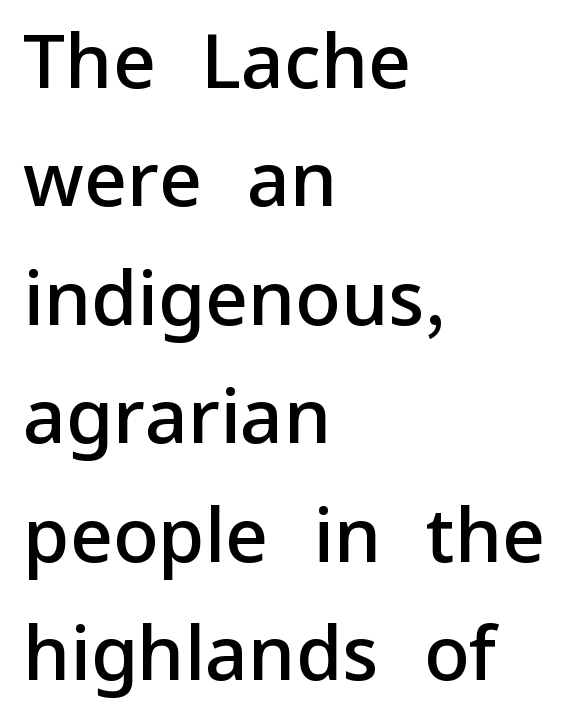
The image shows 75 px semibold sans-serif type, upright; set left-aligned, normal line spacing (1.58x), normal letter spacing, not underlined; low stroke contrast and a medium x-height.
